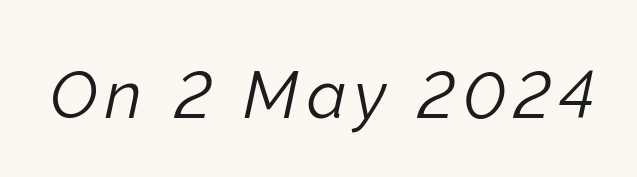
Q: Is the text bold? A: No.
Q: Is the text italic (slanted)? A: Yes, it leans right by about 12 degrees.
Q: Is the text underlined? A: No.
Q: Width (condensed, normal, or wide)? A: Normal.
Q: Stroke contrast? A: Low.
Q: x-height? A: Medium.
Q: Monospaced? A: No.
